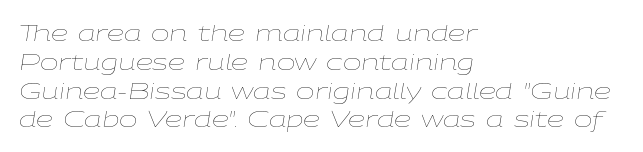
Check under the words: just untouched page. The letterforms sit at book weight or below. The passage shown leans; its letterforms are oblique. All the whitespace from short lines collects on the right.
